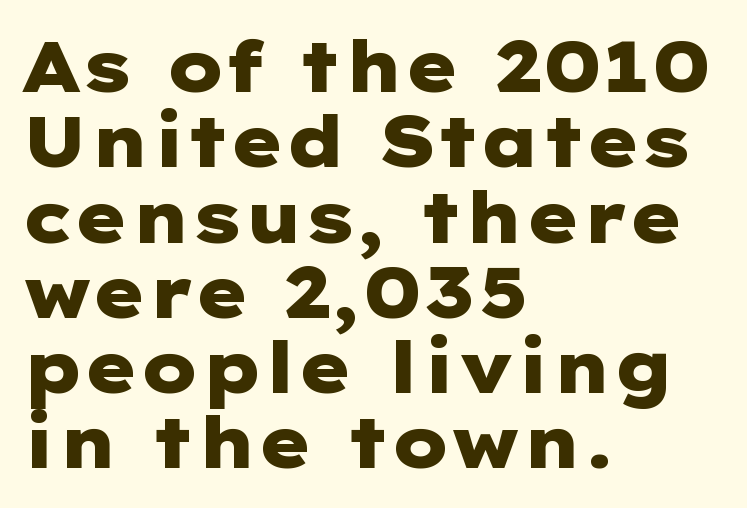
The image shows 71 px heavy, wide sans-serif type, upright; set left-aligned, tight line spacing (1.06x), normal letter spacing, not underlined; low stroke contrast and a medium x-height.
